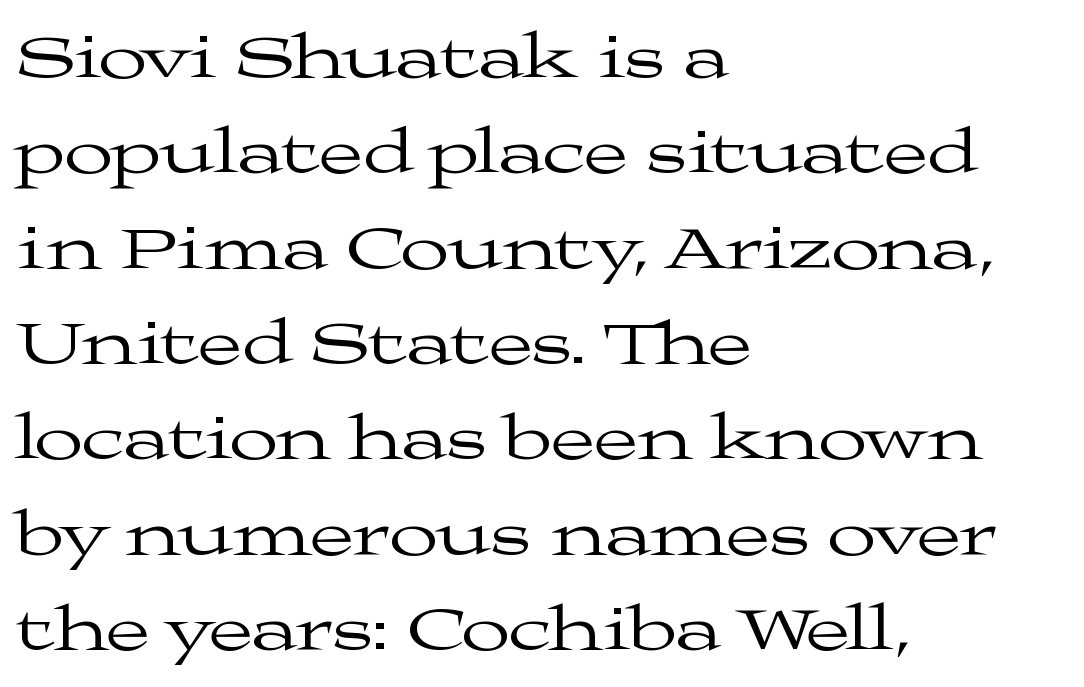
The image shows 64 px regular-weight, wide serif type, upright; set left-aligned, normal line spacing (1.49x), normal letter spacing, not underlined; medium stroke contrast and a medium x-height.
